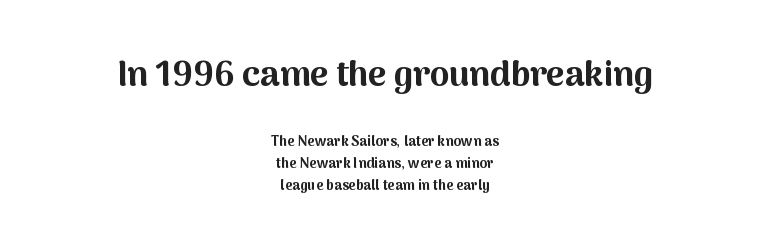
{"serif": "no", "italic": "no", "bold": "yes", "weight": "bold", "width": "normal", "stroke_contrast": "medium", "x_height": "medium", "monospaced": "no", "underline": "no", "align": "center", "line_spacing": "normal", "line_spacing_ratio": 1.55, "letter_spacing": "normal", "letter_spacing_em": 0.0, "larger_block": "first", "size_ratio": 2.5, "glyph_px": 35}
